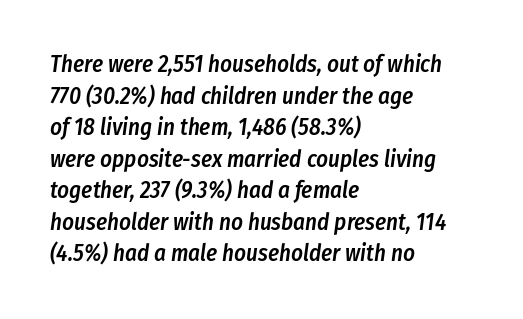
Q: Is the text bold? A: Semi-bold.
Q: Is the text italic (slanted)? A: Yes, it leans right by about 8 degrees.
Q: Is the text underlined? A: No.
Q: How is the paragraph aligned? A: Left-aligned.
Q: Is the spacing between letters normal or unusually wide? A: Normal.
Q: Is the spacing between lines tight, normal or loose? A: Normal.
